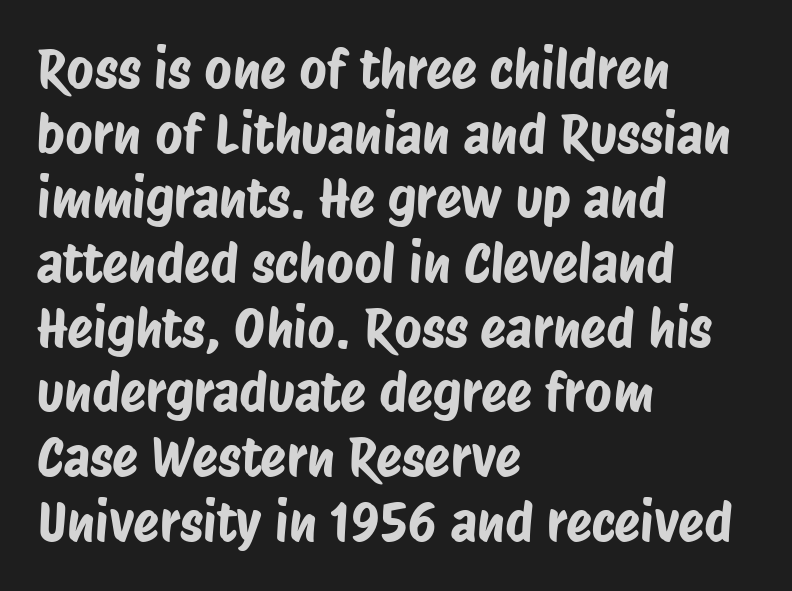
Q: Is the typeface a serif or a sans-serif typeface? A: Sans-serif.
Q: Is the text underlined? A: No.
Q: How is the paragraph aligned? A: Left-aligned.
Q: Is the spacing between letters normal or unusually wide? A: Normal.
Q: Width (condensed, normal, or wide)? A: Condensed.
Q: Stroke contrast? A: Low.
Q: x-height? A: Large.
Q: Monospaced? A: No.
